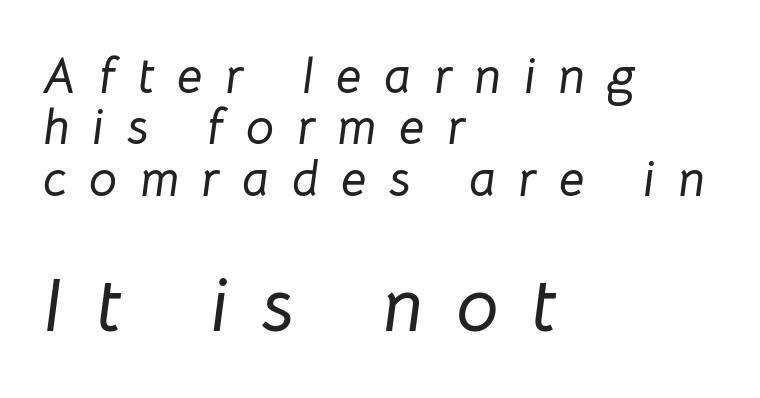
{"italic": "yes", "lean": "right", "slant_degrees": 8, "width": "normal", "stroke_contrast": "low", "x_height": "medium", "monospaced": "no", "underline": "no", "align": "left", "line_spacing": "tight", "line_spacing_ratio": 1.03, "letter_spacing": "wide", "letter_spacing_em": 0.45, "larger_block": "second", "size_ratio": 1.5, "glyph_px": 75}
